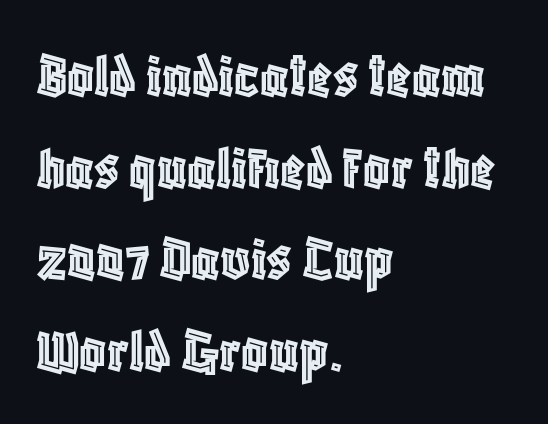
The image shows 65 px condensed type, upright; set left-aligned, normal line spacing (1.41x), normal letter spacing, not underlined; a large x-height.
